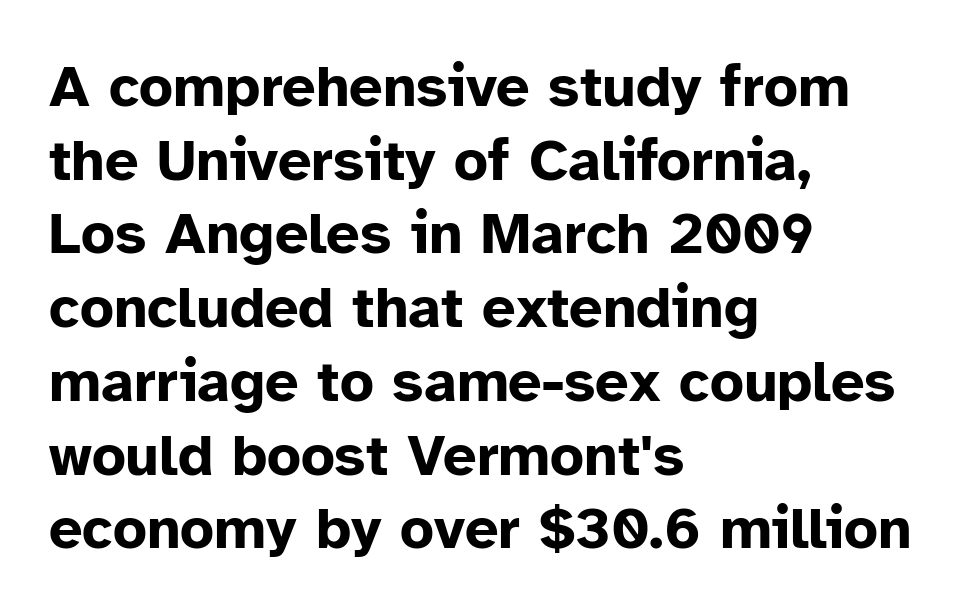
The image shows 59 px bold sans-serif type, upright; set left-aligned, normal line spacing (1.25x), normal letter spacing, not underlined; low stroke contrast and a medium x-height.
